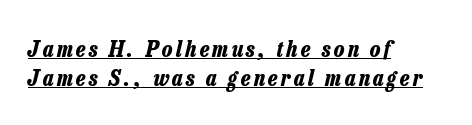
A continuous stroke trails under the words, as in a hyperlink. Heavy-handed strokes throughout: this text is bold. The face used here has a pronounced slope to its letters. Alignment: flush left. Quick note: interline space is typical.
